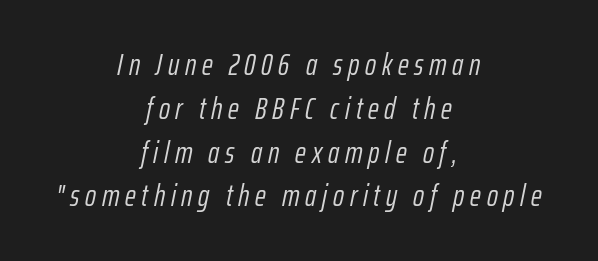
Q: Is the text bold? A: No.
Q: Is the text italic (slanted)? A: Yes, it leans right by about 12 degrees.
Q: Is the text underlined? A: No.
Q: How is the paragraph aligned? A: Centered.
Q: Is the spacing between lines tight, normal or loose? A: Normal.
Q: Width (condensed, normal, or wide)? A: Condensed.
Q: Stroke contrast? A: Low.
Q: x-height? A: Medium.
Q: Monospaced? A: No.
